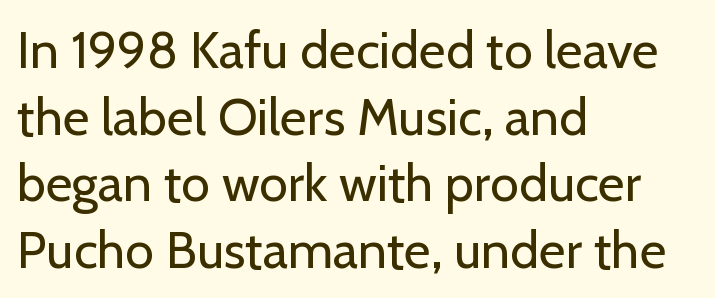
Alignment: flush left. Reading down the column, the eye jumps a familiar distance to each next line. Font category for this specimen: sans-serif. Unmarked baselines from the first word to the last. The rendering keeps characters at their native spacing.
